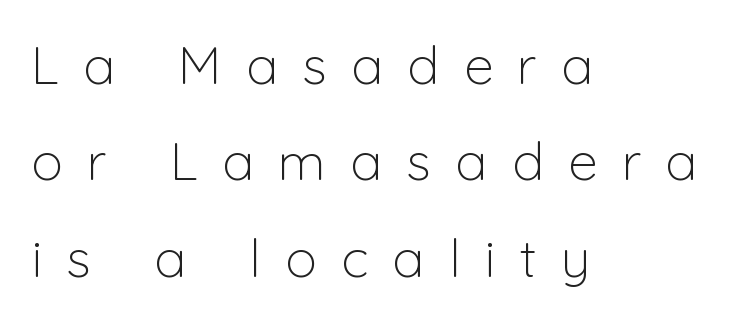
{"serif": "no", "italic": "no", "bold": "no", "weight": "light", "width": "normal", "stroke_contrast": "low", "x_height": "medium", "monospaced": "no", "underline": "no", "align": "left", "line_spacing_ratio": 1.82, "letter_spacing": "wide", "letter_spacing_em": 0.46, "glyph_px": 53}
